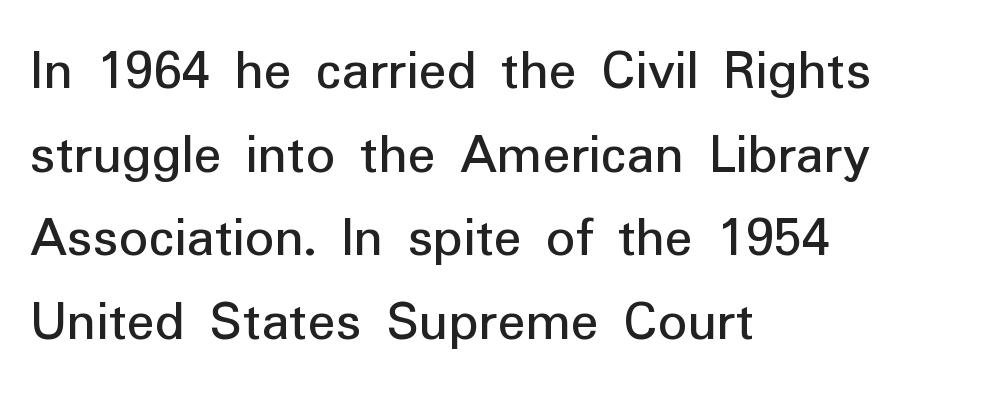
Q: Is the text bold? A: No.
Q: Is the text italic (slanted)? A: No, it is upright.
Q: Is the typeface a serif or a sans-serif typeface? A: Sans-serif.
Q: Is the text underlined? A: No.
Q: How is the paragraph aligned? A: Left-aligned.
Q: Is the spacing between letters normal or unusually wide? A: Normal.
Q: Is the spacing between lines tight, normal or loose? A: Normal.
Q: Width (condensed, normal, or wide)? A: Normal.
Q: Stroke contrast? A: Low.
Q: x-height? A: Medium.
Q: Monospaced? A: No.
